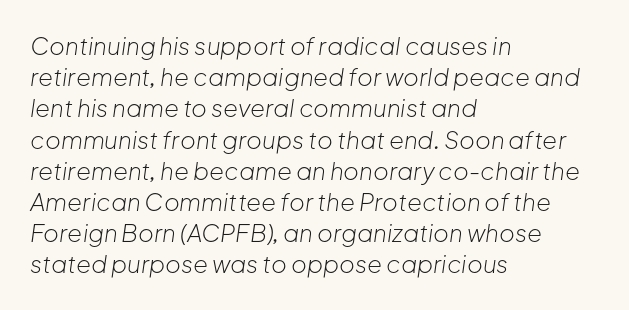
The image shows 24 px text type, italic (leaning right); set left-aligned, normal line spacing (1.3x), normal letter spacing, not underlined.
